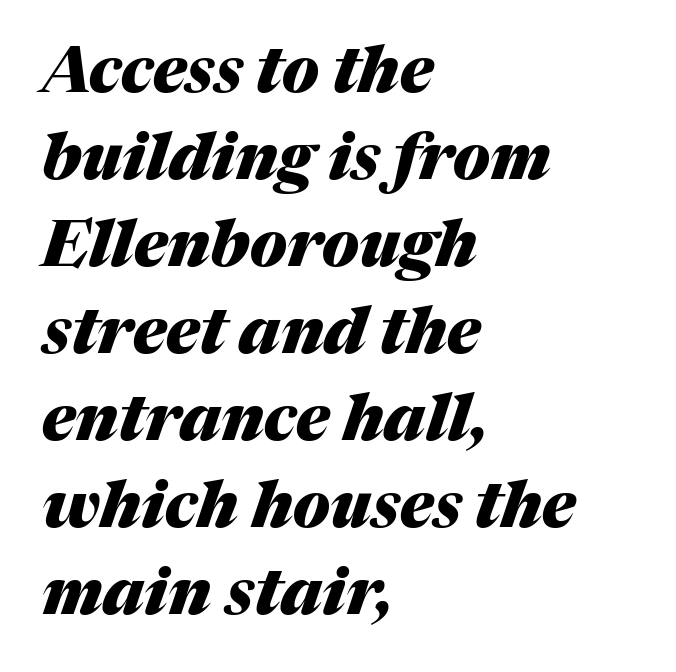
{"italic": "yes", "lean": "right", "slant_degrees": 17, "bold": "yes", "weight": "heavy", "width": "normal", "stroke_contrast": "medium", "x_height": "medium", "monospaced": "no", "underline": "no", "align": "left", "line_spacing": "normal", "line_spacing_ratio": 1.36, "letter_spacing": "normal", "letter_spacing_em": 0.0, "glyph_px": 64}
